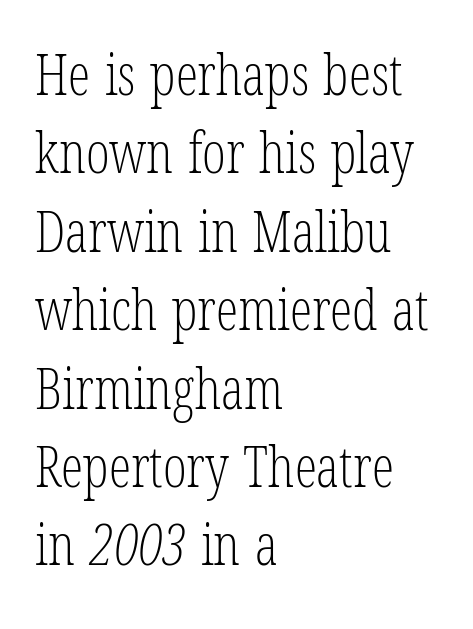
Check the space under the baseline: it is left empty. Think of a printed novel: that variable character pitch is what you see here. What kind of face is this? One with serifs. The horizontal fit of the characters is conventional and even. These lines sit exactly where default settings would place them. In CSS terms this would be text-align: left.
